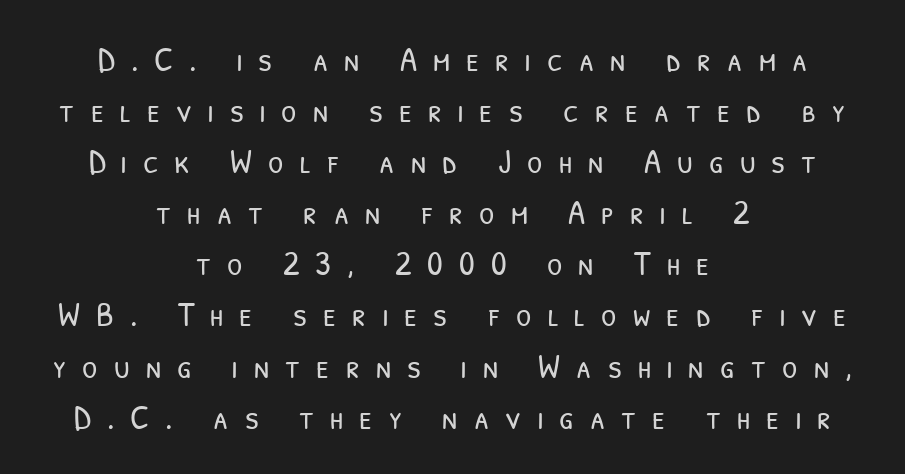
The image shows 35 px light, condensed sans-serif type; set centered, normal line spacing (1.46x), unusually wide letter spacing (+0.46 em), not underlined; low stroke contrast and a medium x-height.
